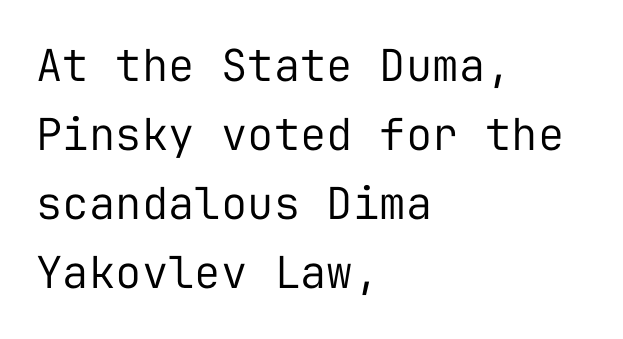
The image shows 44 px regular-weight sans-serif type, upright, monospaced; set left-aligned, normal line spacing (1.57x), normal letter spacing, not underlined; low stroke contrast and a medium x-height.
